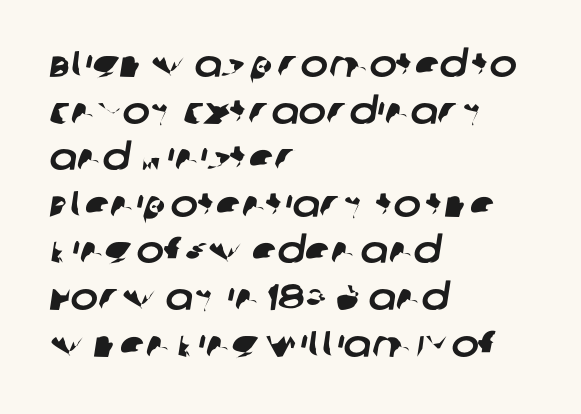
The image shows 37 px sans-serif type; set left-aligned, normal line spacing (1.26x), normal letter spacing, not underlined; low stroke contrast and a large x-height.
